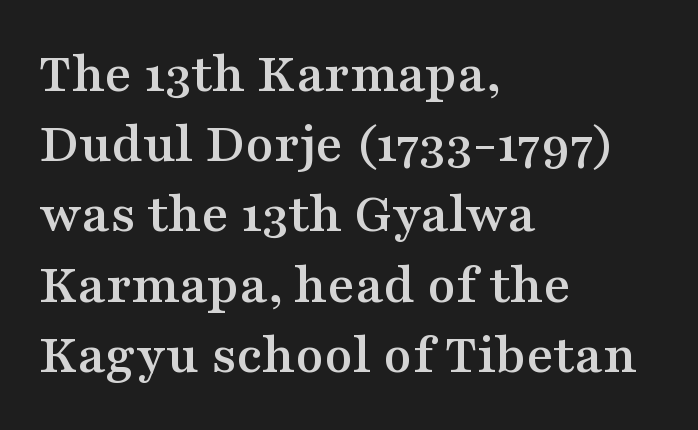
The image shows 58 px wide serif type, upright; set left-aligned, line spacing 1.21x, normal letter spacing, not underlined; medium stroke contrast and a medium x-height.
